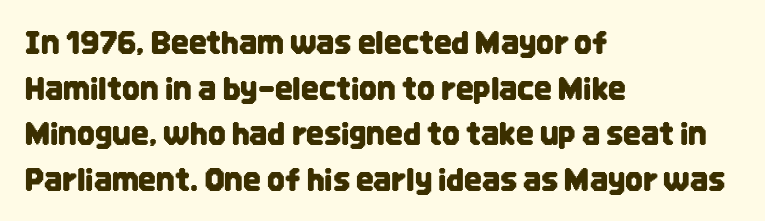
Q: Is the text italic (slanted)? A: No, it is upright.
Q: Is the typeface a serif or a sans-serif typeface? A: Sans-serif.
Q: Is the text underlined? A: No.
Q: How is the paragraph aligned? A: Left-aligned.
Q: Is the spacing between letters normal or unusually wide? A: Normal.
Q: Is the spacing between lines tight, normal or loose? A: Normal.
Q: Width (condensed, normal, or wide)? A: Condensed.
Q: Stroke contrast? A: Low.
Q: x-height? A: Large.
Q: Monospaced? A: No.
